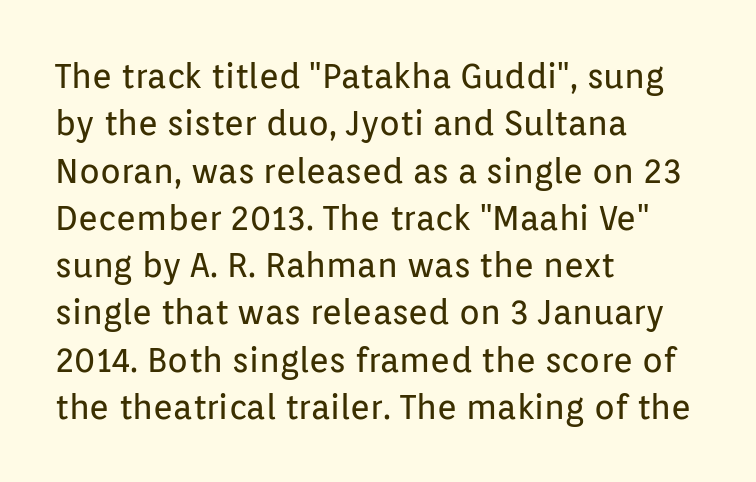
The image shows 34 px regular-weight sans-serif type, upright; set left-aligned, normal line spacing (1.39x), normal letter spacing, not underlined; low stroke contrast and a medium x-height.
